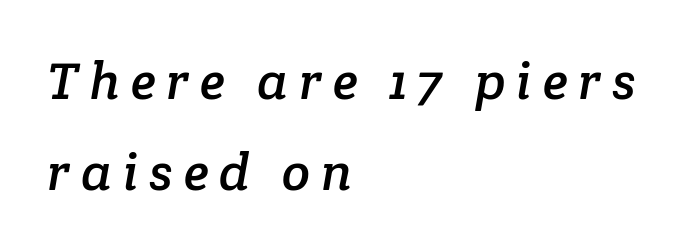
Descenders hang freely into open space. The letters advance in unequal steps, a hallmark of proportional type. Each word looks stretched out because of the extra space between its letters. Small tapered or slab feet sit at the stroke ends, so this counts as serif. Horizontal alignment here is leftward, the default for most running prose.
